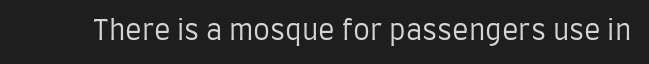
The image shows 27 px text type, upright; set normal letter spacing, not underlined.
